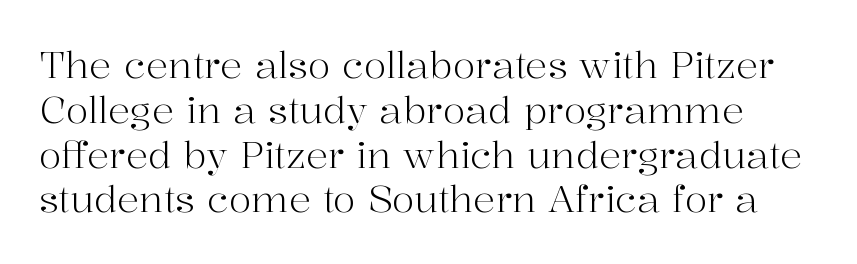
Do the characters align in a grid? No, the font is proportional. How are the letters spaced? Ordinarily, with no added tracking. Is this a heavy cut? Hardly; it is regular or lighter. Anything drawn beneath the words? Only blank space. The glyphs in this specimen are seriffed.
